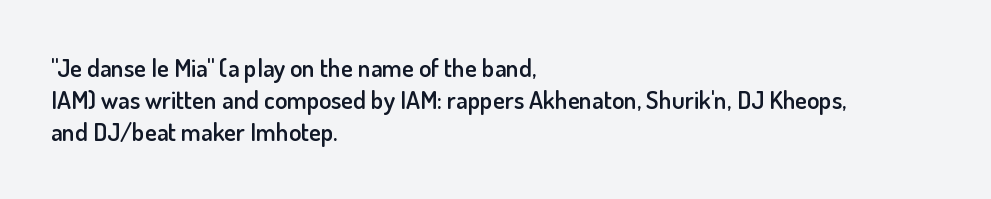
Q: Is the text bold? A: Semi-bold.
Q: Is the text italic (slanted)? A: No, it is upright.
Q: Is the text underlined? A: No.
Q: How is the paragraph aligned? A: Left-aligned.
Q: Is the spacing between letters normal or unusually wide? A: Normal.
Q: Is the spacing between lines tight, normal or loose? A: Normal.
